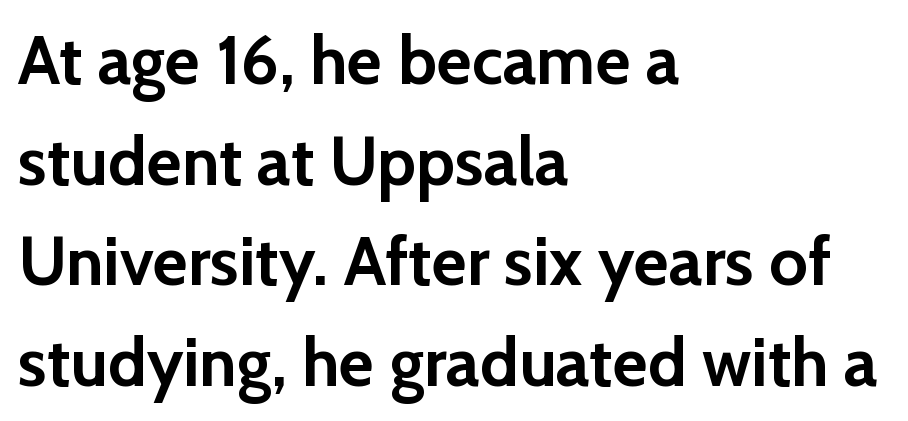
No italicization has been applied; the sample stays upright. Do the characters align in a grid? No, the font is proportional. The text was rendered using a sans face with plain stroke endings. Rule under the text: the space is simply empty. Letter spacing: default. The setting favours the left margin, as ordinary paragraphs usually do.
